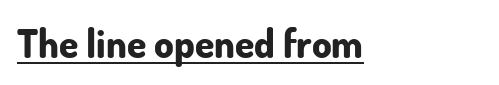
The image shows 39 px bold sans-serif type, upright; set left-aligned, normal letter spacing, underlined; low stroke contrast and a small x-height.
